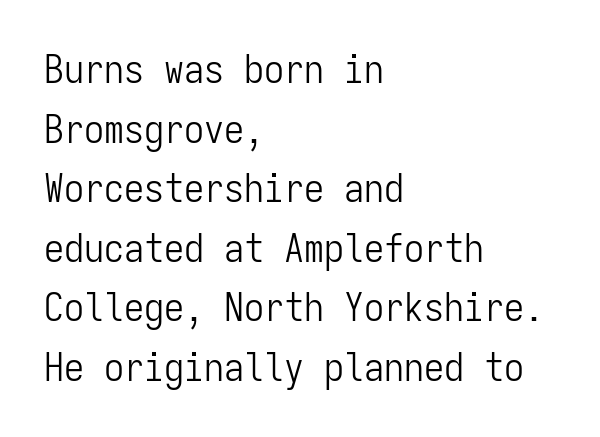
Q: Is the text bold? A: No.
Q: Is the text italic (slanted)? A: No, it is upright.
Q: Is the typeface a serif or a sans-serif typeface? A: Sans-serif.
Q: Is the text underlined? A: No.
Q: How is the paragraph aligned? A: Left-aligned.
Q: Is the spacing between letters normal or unusually wide? A: Normal.
Q: Is the spacing between lines tight, normal or loose? A: Normal.
Q: Width (condensed, normal, or wide)? A: Condensed.
Q: Stroke contrast? A: Low.
Q: x-height? A: Medium.
Q: Monospaced? A: Yes.
